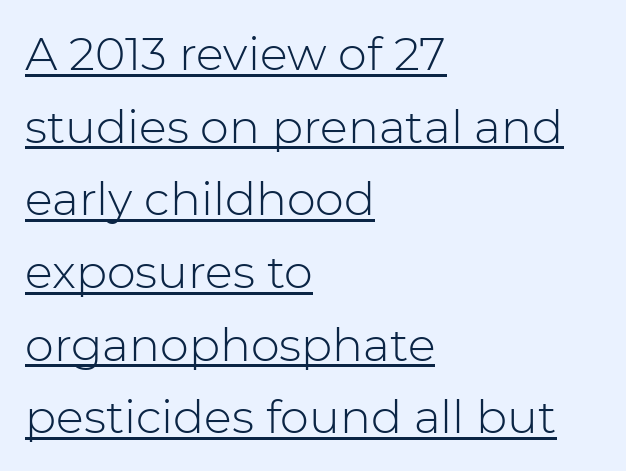
{"serif": "no", "italic": "no", "bold": "no", "weight": "light", "width": "normal", "stroke_contrast": "low", "x_height": "medium", "monospaced": "no", "underline": "yes", "align": "left", "line_spacing": "normal", "line_spacing_ratio": 1.58, "letter_spacing": "normal", "letter_spacing_em": 0.0, "glyph_px": 46}
